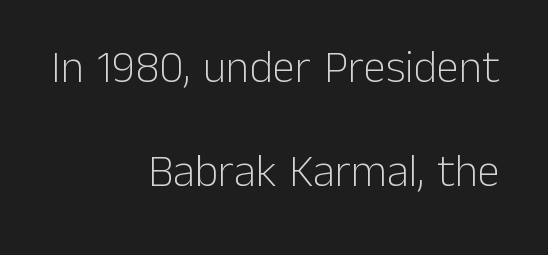
The image shows 45 px light sans-serif type, upright; set right-aligned, loose line spacing (2.31x), normal letter spacing, not underlined; low stroke contrast and a medium x-height.
